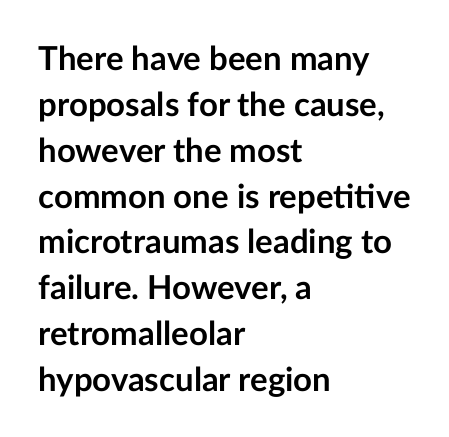
Q: Is the text bold? A: Yes.
Q: Is the text italic (slanted)? A: No, it is upright.
Q: Is the typeface a serif or a sans-serif typeface? A: Sans-serif.
Q: Is the text underlined? A: No.
Q: How is the paragraph aligned? A: Left-aligned.
Q: Is the spacing between letters normal or unusually wide? A: Normal.
Q: Is the spacing between lines tight, normal or loose? A: Normal.
Q: Width (condensed, normal, or wide)? A: Normal.
Q: Stroke contrast? A: Low.
Q: x-height? A: Medium.
Q: Monospaced? A: No.
